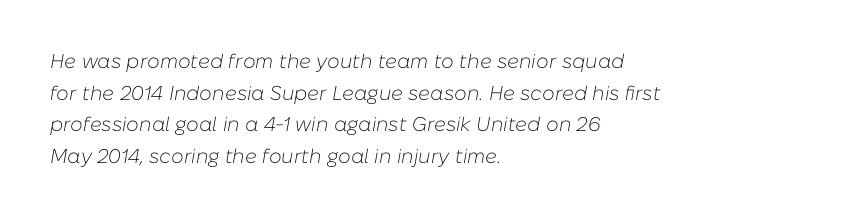
The image shows 20 px text type, italic (leaning right); set left-aligned, normal line spacing (1.58x), normal letter spacing, not underlined.
